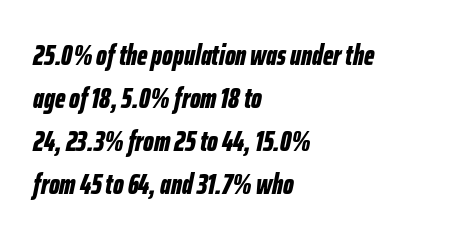
The image shows 28 px bold, condensed type, italic (leaning right); set left-aligned, normal line spacing (1.53x), normal letter spacing, not underlined; low stroke contrast and a medium x-height.
